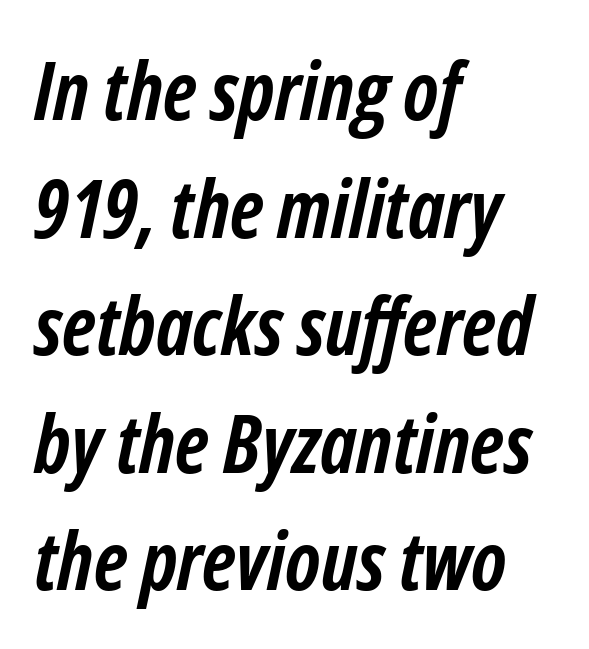
Q: Is the text bold? A: Yes.
Q: Is the text italic (slanted)? A: Yes, it leans right by about 12 degrees.
Q: Is the text underlined? A: No.
Q: How is the paragraph aligned? A: Left-aligned.
Q: Is the spacing between letters normal or unusually wide? A: Normal.
Q: Is the spacing between lines tight, normal or loose? A: Normal.
Q: Width (condensed, normal, or wide)? A: Condensed.
Q: Stroke contrast? A: Low.
Q: x-height? A: Medium.
Q: Monospaced? A: No.
